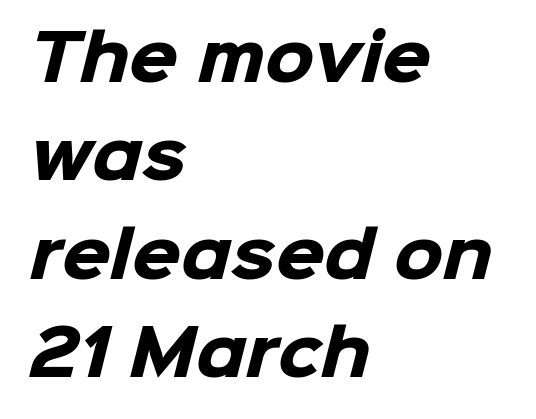
The image shows 63 px heavy sans-serif type; set left-aligned, normal line spacing (1.56x), normal letter spacing, not underlined; low stroke contrast and a medium x-height.
